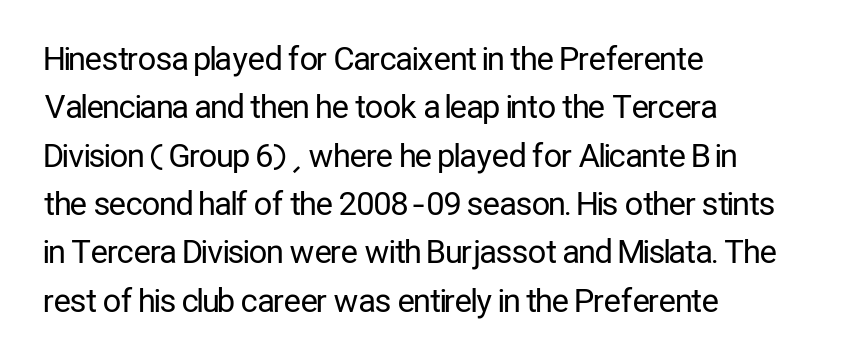
{"serif": "no", "italic": "no", "bold": "no", "weight": "regular", "width": "condensed", "stroke_contrast": "low", "x_height": "medium", "monospaced": "no", "underline": "no", "align": "left", "line_spacing": "normal", "line_spacing_ratio": 1.51, "letter_spacing": "normal", "letter_spacing_em": 0.0, "glyph_px": 32}
